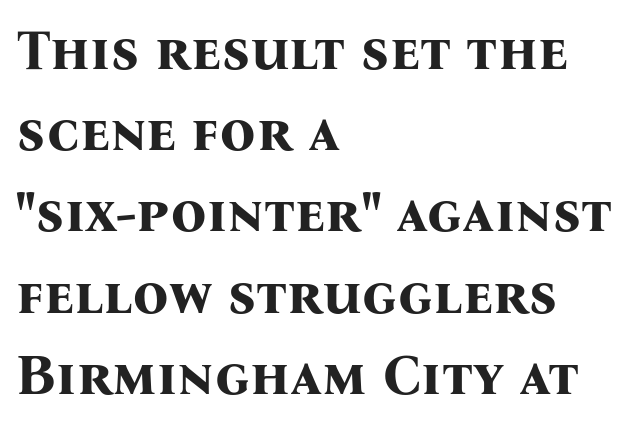
Q: Is the text bold? A: Yes.
Q: Is the text italic (slanted)? A: No, it is upright.
Q: Is the typeface a serif or a sans-serif typeface? A: Serif.
Q: Is the text underlined? A: No.
Q: How is the paragraph aligned? A: Left-aligned.
Q: Is the spacing between letters normal or unusually wide? A: Normal.
Q: Is the spacing between lines tight, normal or loose? A: Normal.
Q: Width (condensed, normal, or wide)? A: Normal.
Q: Stroke contrast? A: Medium.
Q: x-height? A: Medium.
Q: Monospaced? A: No.
